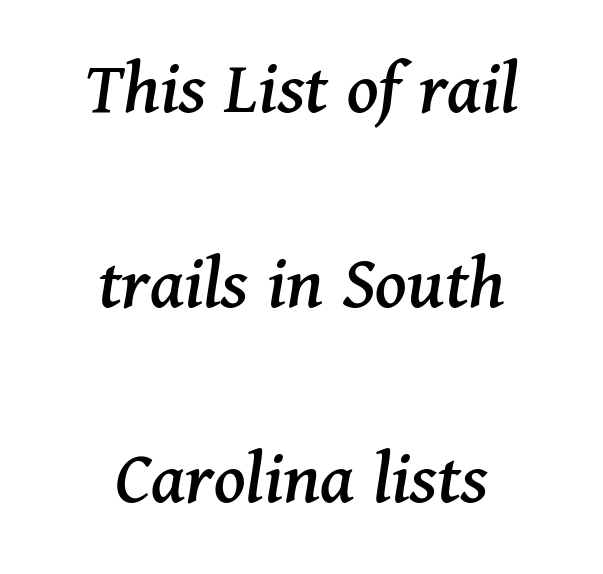
Q: Is the text italic (slanted)? A: Yes, it leans right by about 11 degrees.
Q: Is the typeface a serif or a sans-serif typeface? A: Serif.
Q: Is the text underlined? A: No.
Q: How is the paragraph aligned? A: Centered.
Q: Is the spacing between letters normal or unusually wide? A: Normal.
Q: Is the spacing between lines tight, normal or loose? A: Loose.
Q: Width (condensed, normal, or wide)? A: Normal.
Q: Stroke contrast? A: Medium.
Q: x-height? A: Medium.
Q: Monospaced? A: No.
